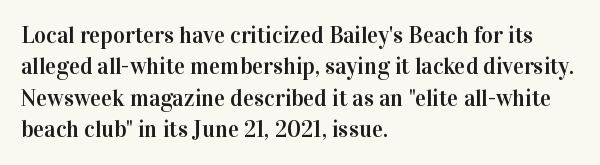
Q: Is the text italic (slanted)? A: No, it is upright.
Q: Is the text underlined? A: No.
Q: How is the paragraph aligned? A: Left-aligned.
Q: Is the spacing between letters normal or unusually wide? A: Normal.
Q: Is the spacing between lines tight, normal or loose? A: Normal.
